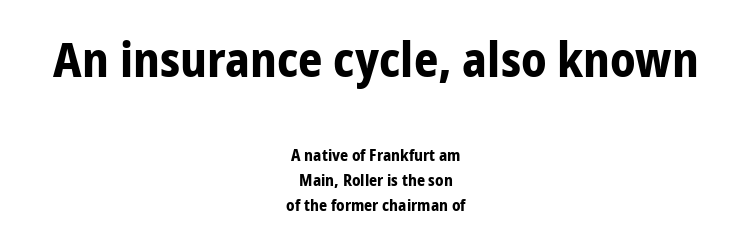
The image shows 48 px bold sans-serif type, upright; set centered, normal line spacing (1.54x), normal letter spacing, not underlined; the first (top) block is 3.0x larger; low stroke contrast and a medium x-height.
